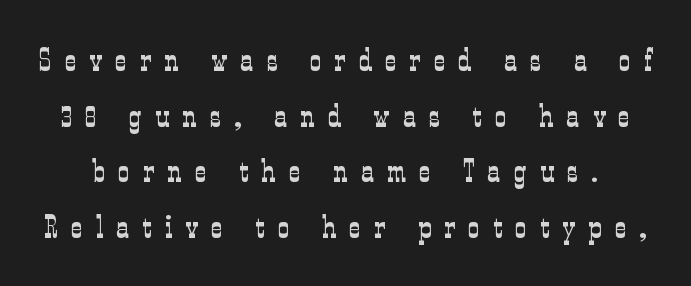
Beneath every word, the page is bare. Characters follow at a spacing far wider than the type designer built in. Is the stroke heavy? The answer is a plain regular-or-lighter. Varying glyph widths throughout — classic text-font behaviour. Quick note: not italic, upright.
